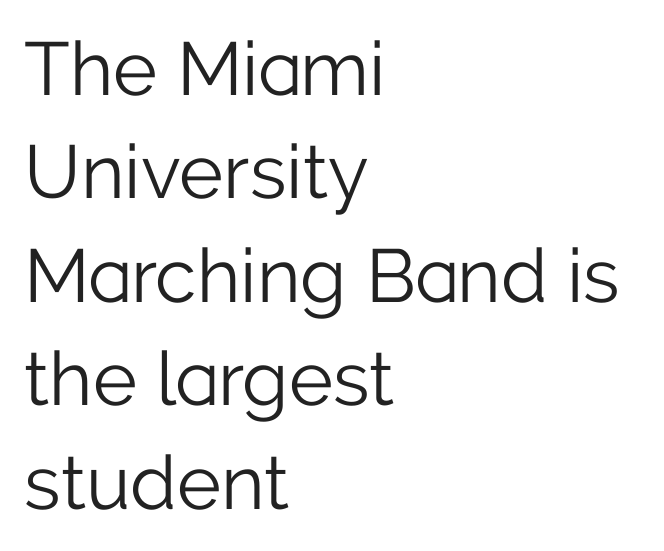
The image shows 75 px light sans-serif type, upright; set left-aligned, normal line spacing (1.38x), normal letter spacing, not underlined; low stroke contrast and a medium x-height.
